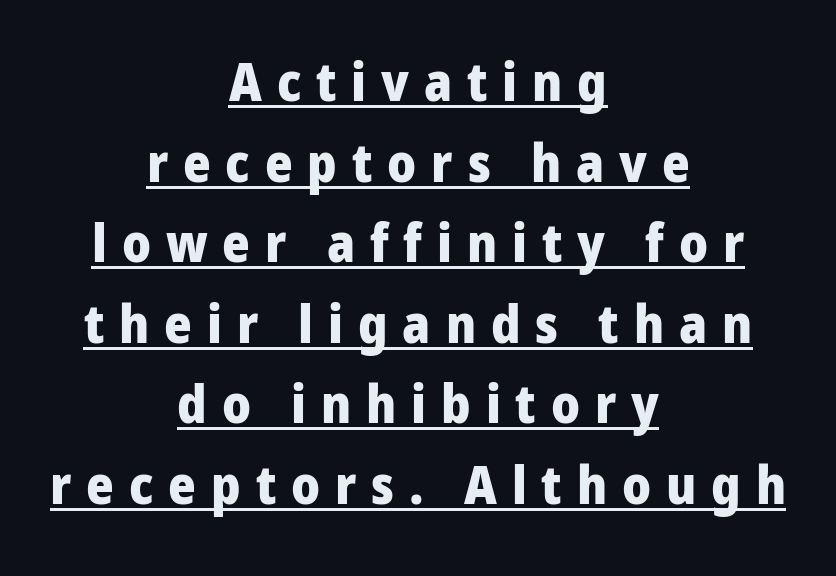
The image shows 53 px heavy sans-serif type, upright; set centered, normal line spacing (1.52x), unusually wide letter spacing (+0.28 em), underlined; low stroke contrast and a medium x-height.
